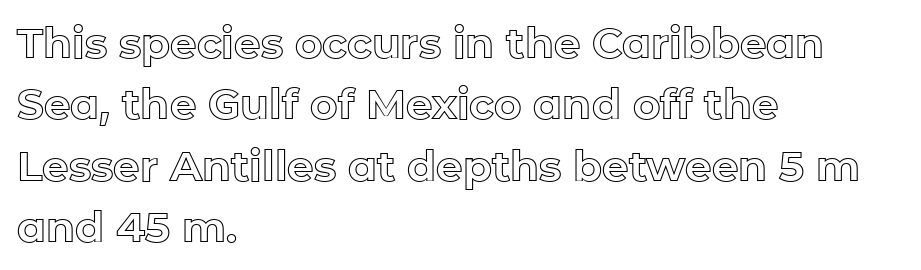
Q: Is the text italic (slanted)? A: No, it is upright.
Q: Is the text underlined? A: No.
Q: How is the paragraph aligned? A: Left-aligned.
Q: Is the spacing between letters normal or unusually wide? A: Normal.
Q: Is the spacing between lines tight, normal or loose? A: Normal.
Q: Width (condensed, normal, or wide)? A: Normal.
Q: x-height? A: Medium.
Q: Monospaced? A: No.
